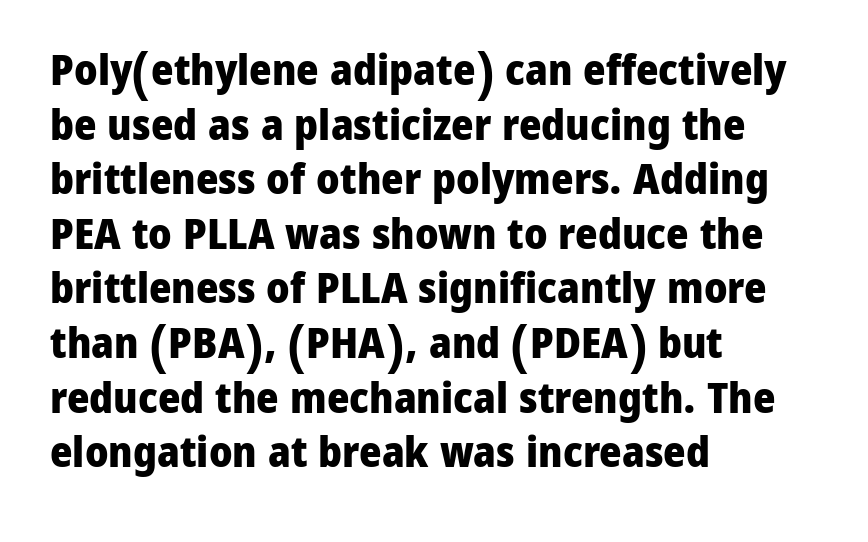
Q: Is the text bold? A: Yes.
Q: Is the text italic (slanted)? A: No, it is upright.
Q: Is the typeface a serif or a sans-serif typeface? A: Sans-serif.
Q: Is the text underlined? A: No.
Q: How is the paragraph aligned? A: Left-aligned.
Q: Is the spacing between letters normal or unusually wide? A: Normal.
Q: Is the spacing between lines tight, normal or loose? A: Normal.
Q: Width (condensed, normal, or wide)? A: Normal.
Q: Stroke contrast? A: Low.
Q: x-height? A: Medium.
Q: Monospaced? A: No.
